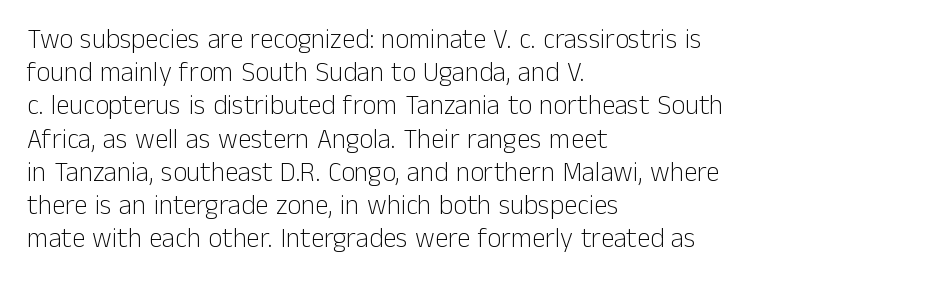
Q: Is the text bold? A: No.
Q: Is the text italic (slanted)? A: No, it is upright.
Q: Is the text underlined? A: No.
Q: How is the paragraph aligned? A: Left-aligned.
Q: Is the spacing between letters normal or unusually wide? A: Normal.
